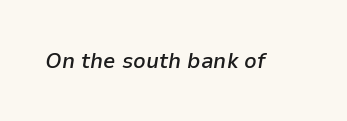
The image shows 22 px text type, italic (leaning right); set normal letter spacing, not underlined.
